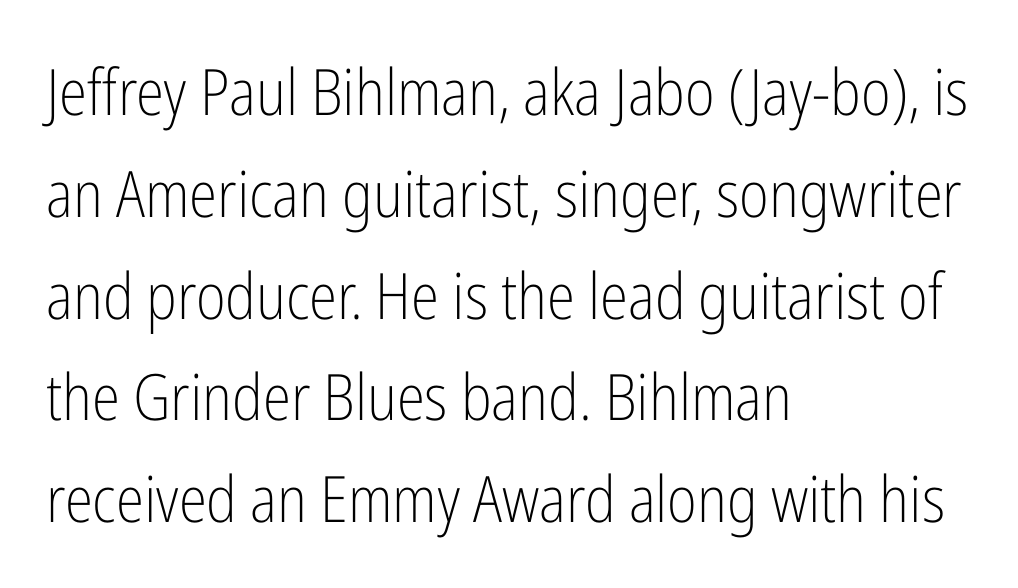
{"serif": "no", "italic": "no", "bold": "no", "weight": "light", "width": "condensed", "stroke_contrast": "low", "x_height": "medium", "monospaced": "no", "underline": "no", "align": "left", "line_spacing": "normal", "line_spacing_ratio": 1.59, "letter_spacing": "normal", "letter_spacing_em": 0.0, "glyph_px": 64}
